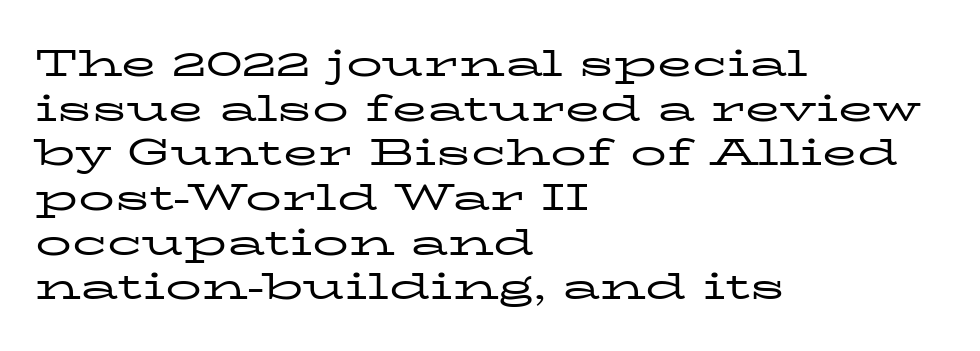
Yep, those are serifs on the letters. Nothing unusual about the tracking: characters are spaced as the font intends. The zone under the glyphs is completely vacant. These lines stack with their left ends in a neat column. The face used here is proportionally spaced, like ordinary book or web type. Weight: not bold — regular or lighter.
